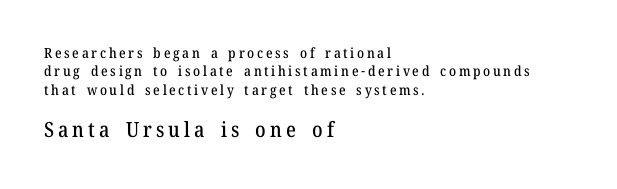
The paragraph shown leans on its left margin. Beneath every word, the page is bare. Compare the two chunks: the lower has the greater cap height. This sample uses an upright cut, with every glyph sitting square on the baseline.
